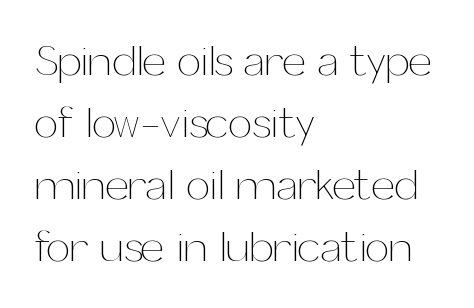
{"italic": "no", "bold": "no", "weight": "thin", "width": "normal", "stroke_contrast": "medium", "x_height": "medium", "monospaced": "no", "underline": "no", "align": "left", "line_spacing": "normal", "line_spacing_ratio": 1.44, "letter_spacing": "normal", "letter_spacing_em": 0.0, "glyph_px": 43}
